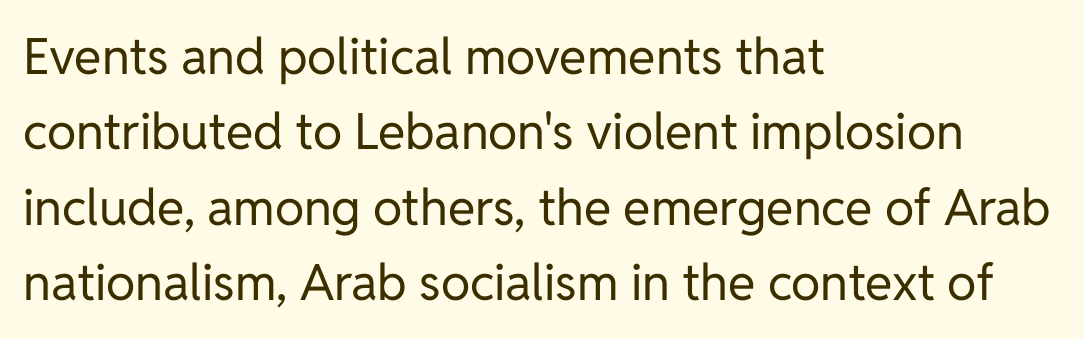
The type family on display is of the sans-serif kind. Quick note: underline off. Here the designer chose a conventional face with non-uniform glyph widths. Weight: not bold — regular or lighter. A typesetter would call this leading conventional body-copy spacing. A student would call this left alignment; a typographer would say flush left, rag right.
